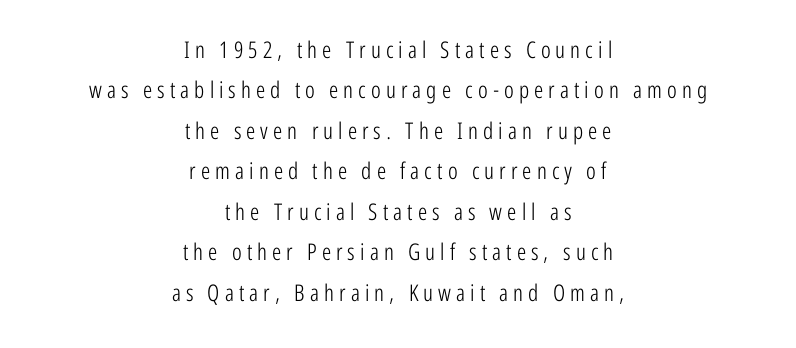
Letters rest on an invisible, unmarked baseline. One-word summary of the alignment: center. What stands out about the letter spacing? Its width — letters are far apart. Vertical stems look standard width or narrower in stroke.
